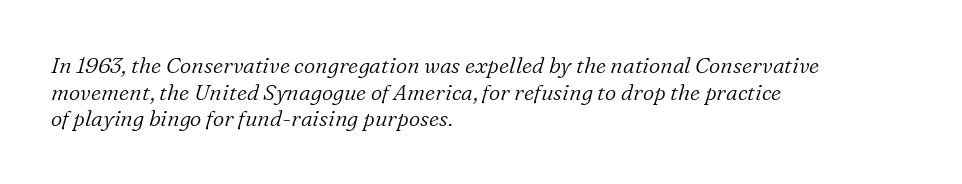
Q: Is the text bold? A: No.
Q: Is the text italic (slanted)? A: Yes, it leans right by about 16 degrees.
Q: Is the text underlined? A: No.
Q: How is the paragraph aligned? A: Left-aligned.
Q: Is the spacing between letters normal or unusually wide? A: Normal.
